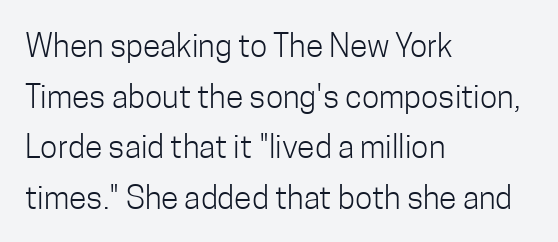
Q: Is the text bold? A: No.
Q: Is the text italic (slanted)? A: No, it is upright.
Q: Is the typeface a serif or a sans-serif typeface? A: Sans-serif.
Q: Is the text underlined? A: No.
Q: How is the paragraph aligned? A: Left-aligned.
Q: Is the spacing between letters normal or unusually wide? A: Normal.
Q: Is the spacing between lines tight, normal or loose? A: Normal.
Q: Width (condensed, normal, or wide)? A: Condensed.
Q: Stroke contrast? A: Low.
Q: x-height? A: Medium.
Q: Monospaced? A: No.
